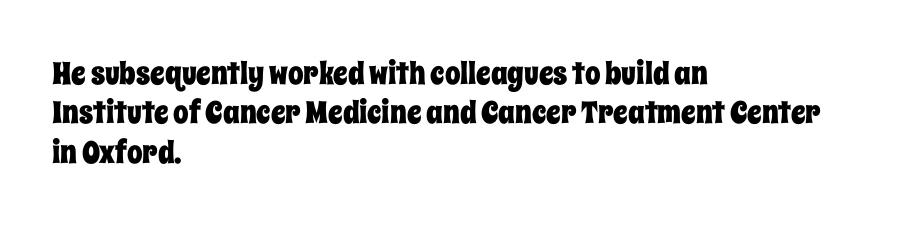
Character widths vary here, with narrow letters taking less room than wide ones. The typography opts for an upright posture over an oblique one. The passage is arranged the way most books set body copy — flush left. The vertical gap from one line to the next is medium.
